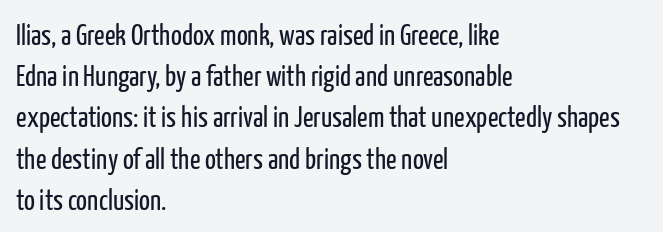
The image shows 29 px regular-weight, condensed sans-serif type, upright; set left-aligned, normal line spacing (1.42x), normal letter spacing, not underlined; low stroke contrast and a medium x-height.
